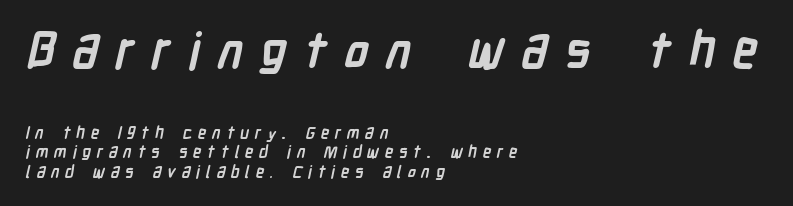
Q: Is the text bold? A: Yes.
Q: Is the typeface a serif or a sans-serif typeface? A: Sans-serif.
Q: Is the text underlined? A: No.
Q: How is the paragraph aligned? A: Left-aligned.
Q: Is the spacing between letters normal or unusually wide? A: Unusually wide.
Q: Is the spacing between lines tight, normal or loose? A: Tight.
Q: Which block of text is set in a larger size, the first (top) or the second (bottom)? A: The first (top) one.
Q: Width (condensed, normal, or wide)? A: Condensed.
Q: Stroke contrast? A: Low.
Q: x-height? A: Medium.
Q: Monospaced? A: No.
